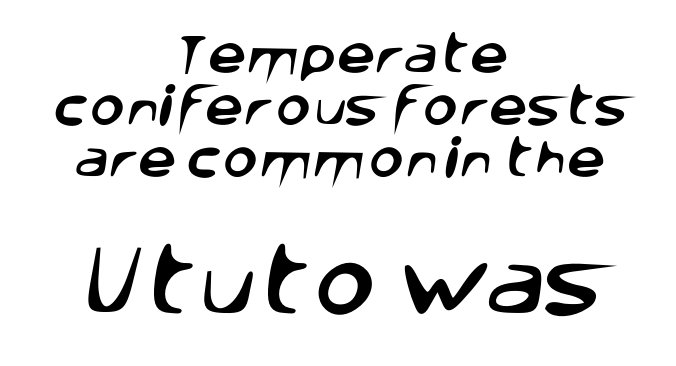
The letters advance in unequal steps, a hallmark of proportional type. The rag falls on both sides of this text block equally. Nobody drew a line under any word here. Each word holds together tightly as a unit, with standard inter-letter gaps. Caption: upper text group reduced, lower text group enlarged. Look at the bottom of the vertical strokes: they stop flat, with no serifs.
